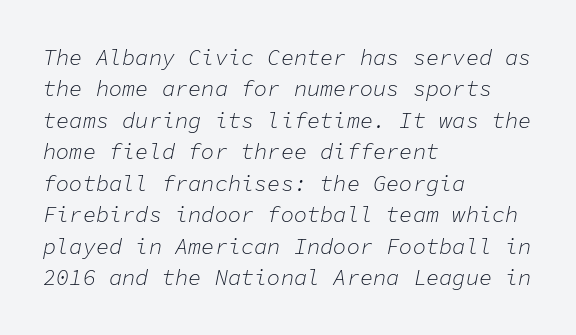
Posture: slanted. The strip under each line holds only bare page. No chunkiness to these letters — they're not bold. A normal amount of white space separates one row of letters from the next. The letterforms sit shoulder to shoulder at normal distance.
